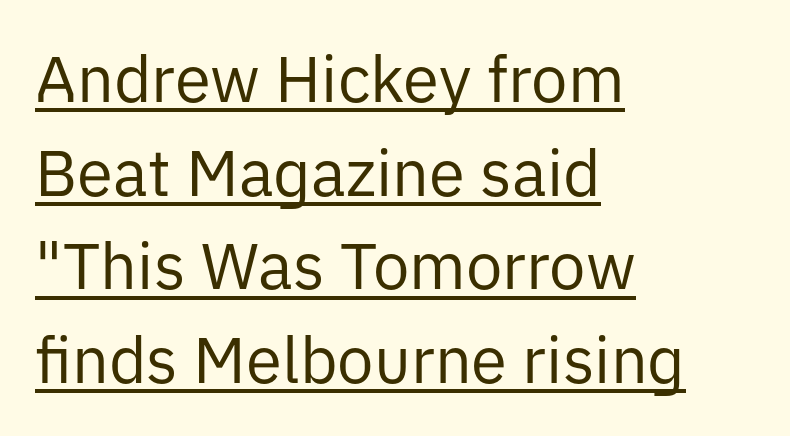
Notice how a bar underscores the lettering throughout. This rendering uses left alignment, leaving the right contour irregular. The lines sit at an ordinary, default distance from one another. Standard letterfit; no display-style spreading of the glyphs.
